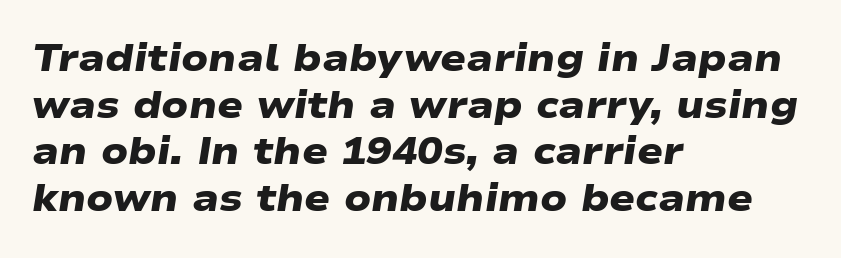
{"serif": "no", "bold": "yes", "weight": "heavy", "width": "wide", "stroke_contrast": "low", "x_height": "medium", "monospaced": "no", "underline": "no", "align": "left", "line_spacing_ratio": 1.23, "letter_spacing": "normal", "letter_spacing_em": 0.0, "glyph_px": 38}
